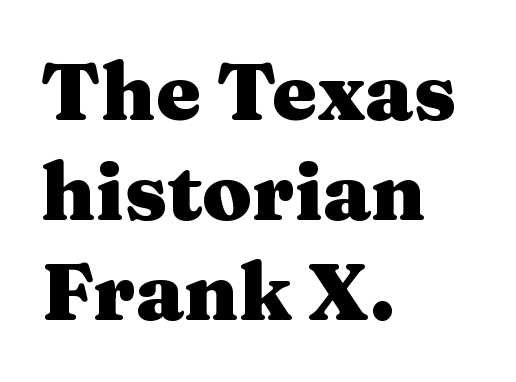
Are there feet on the stems? There are — it's a serif. Unmarked baselines from the first word to the last. All the whitespace from short lines collects on the right. Heavy, bold letterforms.
